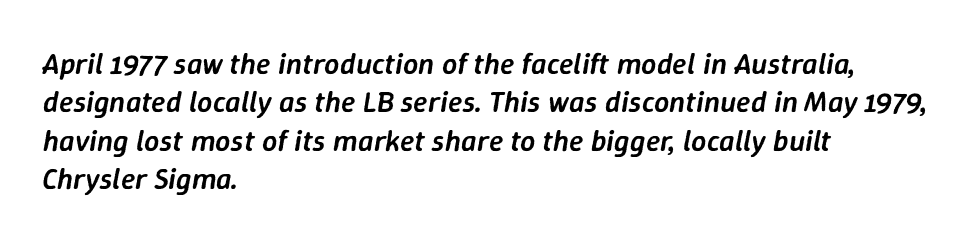
{"italic": "yes", "lean": "right", "slant_degrees": 9, "bold": "semi", "weight": "semibold", "width": "normal", "stroke_contrast": "low", "x_height": "medium", "monospaced": "no", "underline": "no", "align": "left", "line_spacing": "normal", "line_spacing_ratio": 1.28, "letter_spacing": "normal", "letter_spacing_em": 0.0, "glyph_px": 30}
